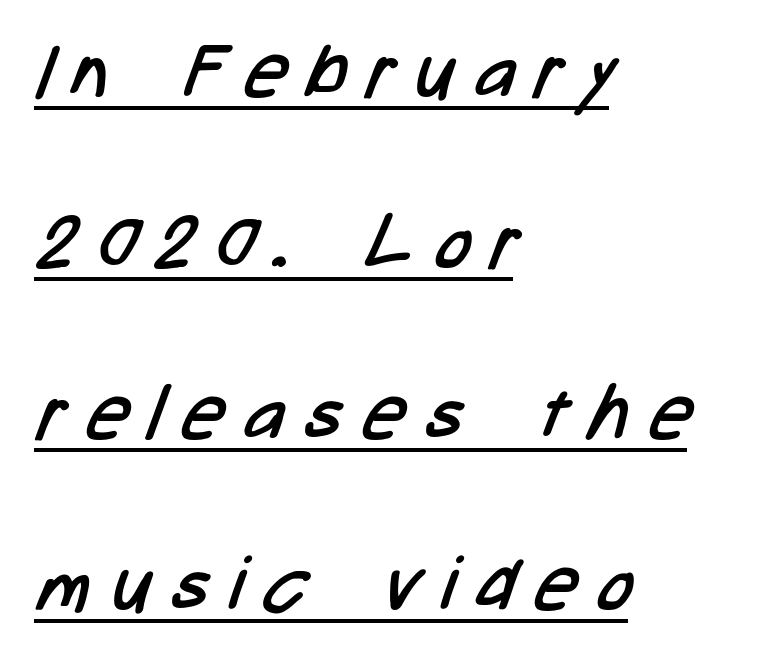
{"serif": "no", "bold": "no", "weight": "regular", "width": "condensed", "stroke_contrast": "low", "x_height": "medium", "monospaced": "no", "underline": "yes", "align": "left", "line_spacing": "loose", "line_spacing_ratio": 2.31, "letter_spacing": "wide", "letter_spacing_em": 0.29, "glyph_px": 74}
